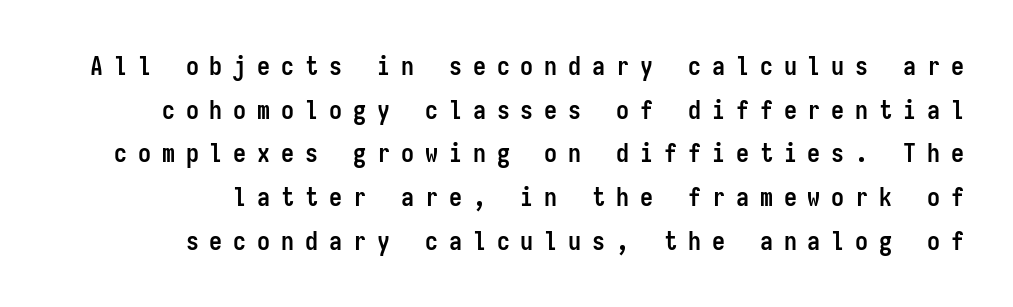
The image shows 26 px bold type, upright; set normal line spacing (1.68x), unusually wide letter spacing (+0.42 em), not underlined.
